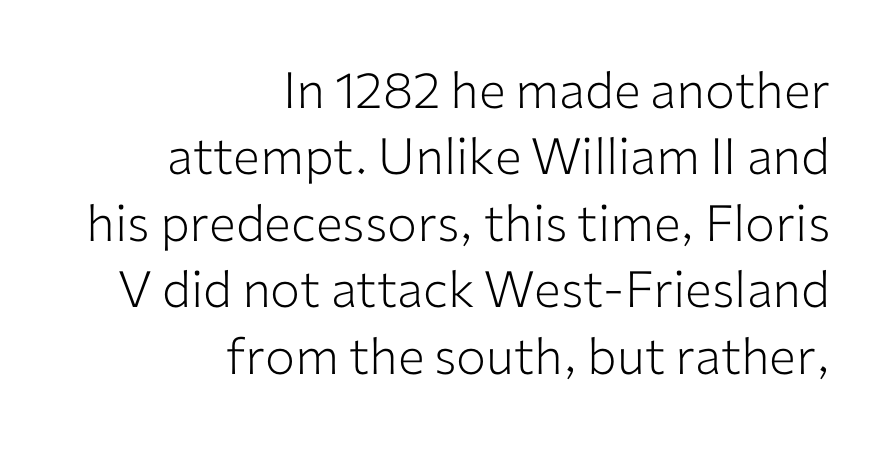
{"serif": "no", "italic": "no", "bold": "no", "weight": "light", "width": "normal", "stroke_contrast": "low", "x_height": "medium", "monospaced": "no", "underline": "no", "align": "right", "line_spacing": "normal", "line_spacing_ratio": 1.33, "letter_spacing": "normal", "letter_spacing_em": 0.0, "glyph_px": 50}
